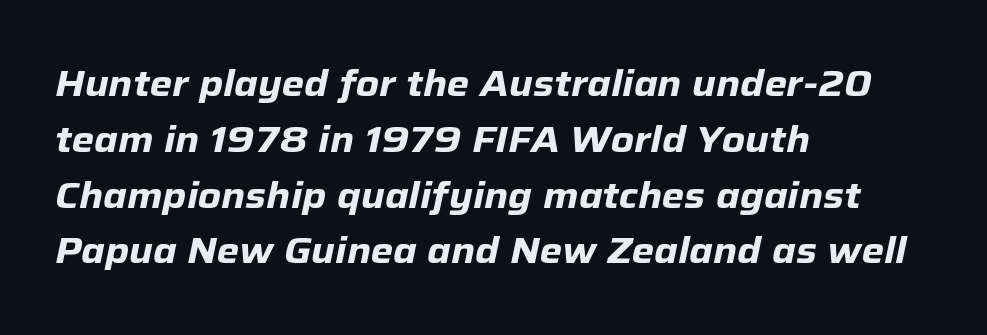
{"italic": "yes", "lean": "right", "slant_degrees": 12, "bold": "yes", "weight": "heavy", "width": "normal", "stroke_contrast": "low", "x_height": "medium", "monospaced": "no", "underline": "no", "align": "left", "line_spacing": "normal", "line_spacing_ratio": 1.55, "letter_spacing": "normal", "letter_spacing_em": 0.0, "glyph_px": 36}
